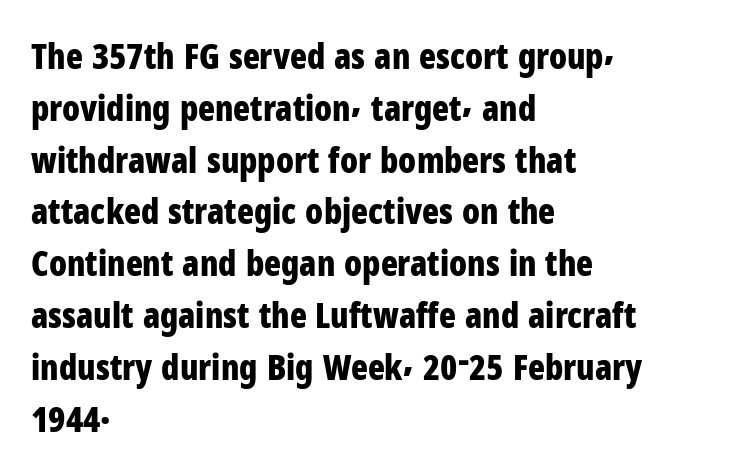
{"serif": "no", "italic": "no", "bold": "yes", "weight": "bold", "width": "condensed", "stroke_contrast": "low", "x_height": "medium", "monospaced": "no", "underline": "no", "align": "left", "line_spacing": "normal", "line_spacing_ratio": 1.48, "letter_spacing": "normal", "letter_spacing_em": 0.0, "glyph_px": 35}
